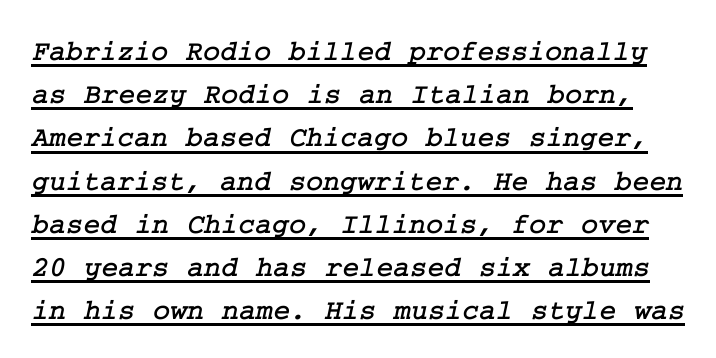
The image shows 29 px serif type; set normal line spacing (1.49x), normal letter spacing, underlined; low stroke contrast and a medium x-height.
